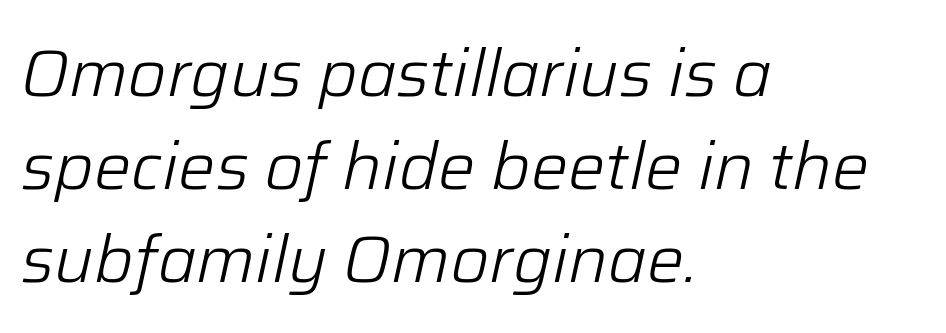
{"italic": "yes", "lean": "right", "slant_degrees": 12, "bold": "no", "weight": "light", "width": "normal", "stroke_contrast": "low", "x_height": "medium", "monospaced": "no", "underline": "no", "align": "left", "line_spacing": "normal", "line_spacing_ratio": 1.41, "letter_spacing": "normal", "letter_spacing_em": 0.0, "glyph_px": 66}
